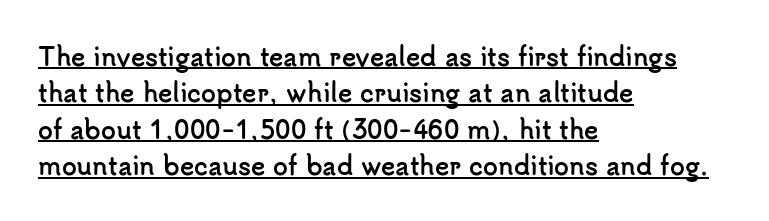
In designer terms, the underline attribute is active on this setting. Every letter is thick-stroked: bold, no question. Inter-character spacing is left at the font's built-in metrics. The ragged edge is on the right, which tells us the setting is flush left. This sample uses an upright cut, with every glyph sitting square on the baseline.
